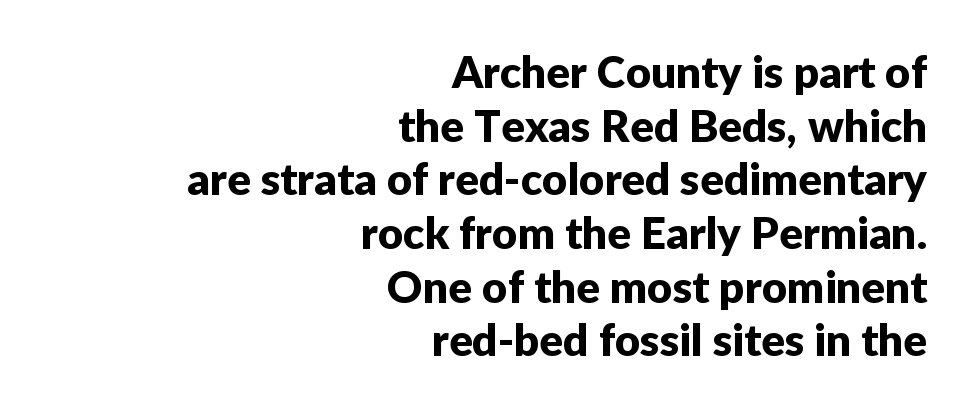
The image shows 44 px sans-serif type, upright; set right-aligned, line spacing 1.22x, normal letter spacing, not underlined; low stroke contrast and a medium x-height.
